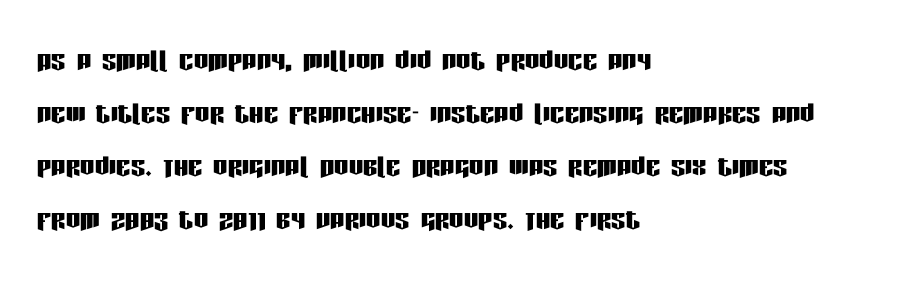
The image shows 36 px condensed sans-serif type, upright; set left-aligned, normal line spacing (1.47x), normal letter spacing, not underlined; low stroke contrast and a large x-height.
